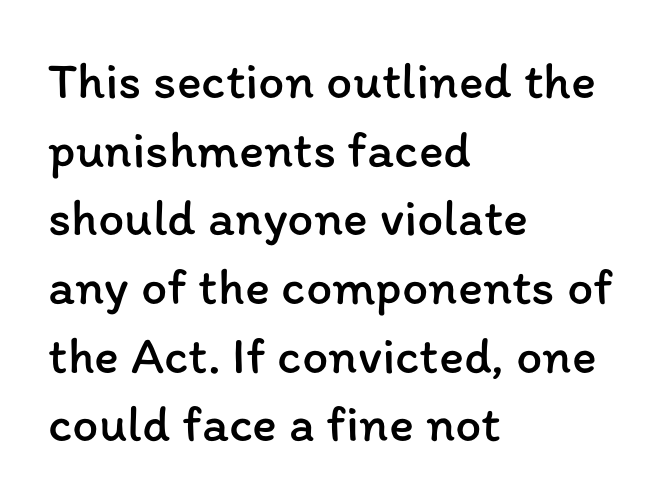
Q: Is the text bold? A: No.
Q: Is the text italic (slanted)? A: No, it is upright.
Q: Is the text underlined? A: No.
Q: How is the paragraph aligned? A: Left-aligned.
Q: Is the spacing between letters normal or unusually wide? A: Normal.
Q: Is the spacing between lines tight, normal or loose? A: Normal.
Q: Width (condensed, normal, or wide)? A: Normal.
Q: Stroke contrast? A: Low.
Q: x-height? A: Medium.
Q: Monospaced? A: No.
